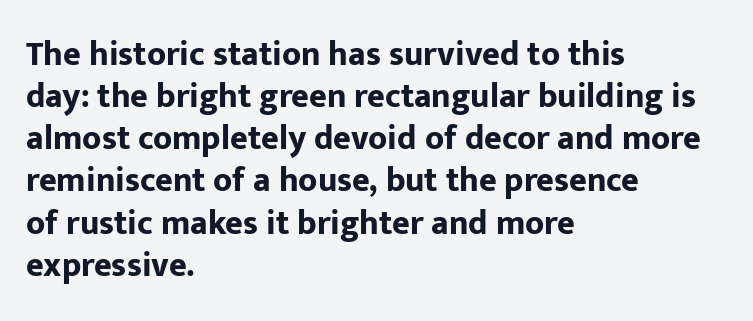
{"serif": "no", "italic": "no", "bold": "yes", "weight": "bold", "width": "normal", "stroke_contrast": "low", "x_height": "medium", "monospaced": "no", "underline": "no", "align": "left", "line_spacing_ratio": 1.24, "letter_spacing": "normal", "letter_spacing_em": 0.0, "glyph_px": 34}
